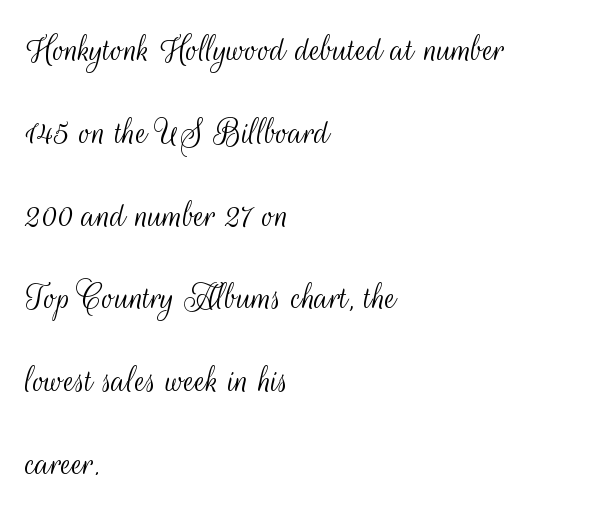
Q: Is the text bold? A: No.
Q: Is the text italic (slanted)? A: Yes.
Q: Is the typeface a serif or a sans-serif typeface? A: Sans-serif.
Q: Is the text underlined? A: No.
Q: How is the paragraph aligned? A: Left-aligned.
Q: Is the spacing between letters normal or unusually wide? A: Normal.
Q: Is the spacing between lines tight, normal or loose? A: Loose.
Q: Width (condensed, normal, or wide)? A: Condensed.
Q: Stroke contrast? A: Medium.
Q: x-height? A: Small.
Q: Monospaced? A: No.
